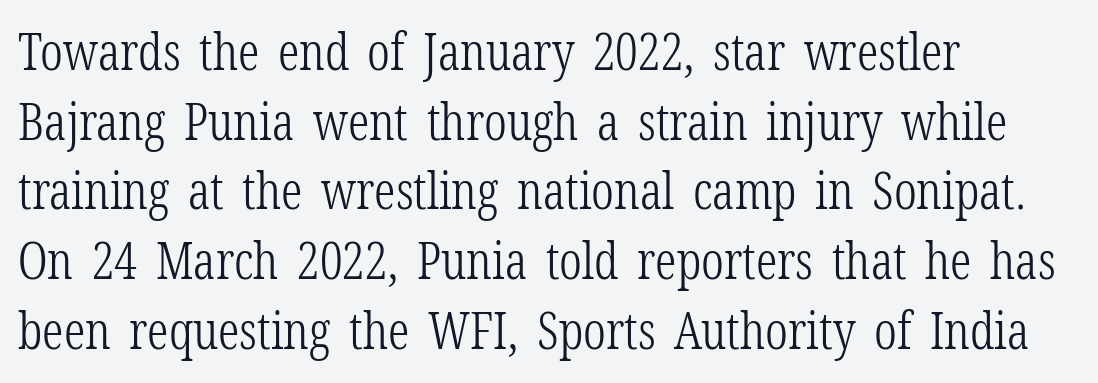
Q: Is the text bold? A: No.
Q: Is the text italic (slanted)? A: No, it is upright.
Q: Is the typeface a serif or a sans-serif typeface? A: Serif.
Q: Is the text underlined? A: No.
Q: How is the paragraph aligned? A: Left-aligned.
Q: Is the spacing between letters normal or unusually wide? A: Normal.
Q: Is the spacing between lines tight, normal or loose? A: Normal.
Q: Width (condensed, normal, or wide)? A: Condensed.
Q: Stroke contrast? A: Low.
Q: x-height? A: Medium.
Q: Monospaced? A: No.
